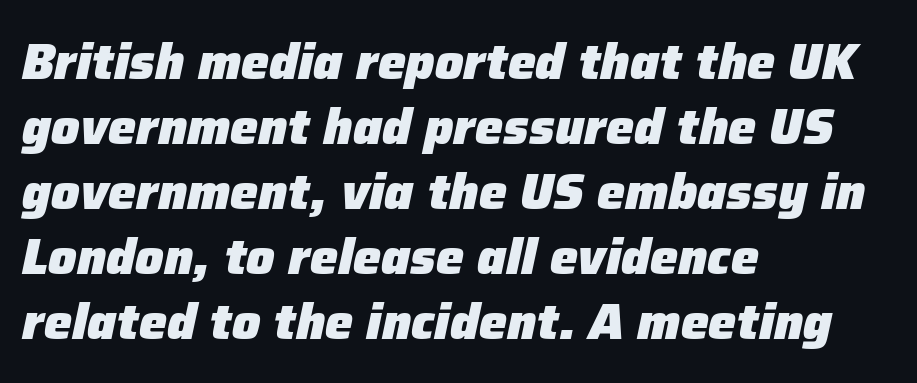
You could not count columns in this text — the font is proportionally spaced. Compared with typical paragraphs, the rows here are spaced about the same. In terms of posture, this sample is oblique. If you drew a ruler down the left edge, every line would touch it.
